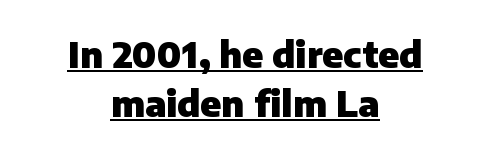
Q: Is the text bold? A: Yes.
Q: Is the text italic (slanted)? A: No, it is upright.
Q: Is the typeface a serif or a sans-serif typeface? A: Sans-serif.
Q: Is the text underlined? A: Yes.
Q: How is the paragraph aligned? A: Centered.
Q: Is the spacing between letters normal or unusually wide? A: Normal.
Q: Is the spacing between lines tight, normal or loose? A: Normal.
Q: Width (condensed, normal, or wide)? A: Normal.
Q: Stroke contrast? A: Low.
Q: x-height? A: Medium.
Q: Monospaced? A: No.
